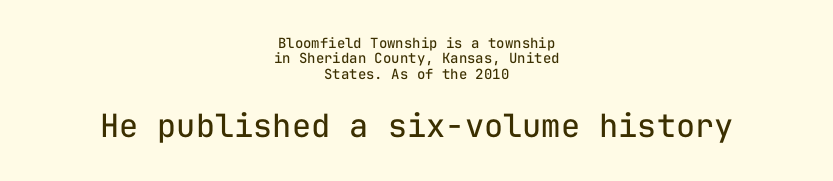
Q: Is the text bold? A: No.
Q: Is the text italic (slanted)? A: No, it is upright.
Q: Is the typeface a serif or a sans-serif typeface? A: Sans-serif.
Q: Is the text underlined? A: No.
Q: How is the paragraph aligned? A: Centered.
Q: Is the spacing between letters normal or unusually wide? A: Normal.
Q: Is the spacing between lines tight, normal or loose? A: Tight.
Q: Which block of text is set in a larger size, the first (top) or the second (bottom)? A: The second (bottom) one.
Q: Width (condensed, normal, or wide)? A: Normal.
Q: Stroke contrast? A: Low.
Q: x-height? A: Medium.
Q: Monospaced? A: Yes.
